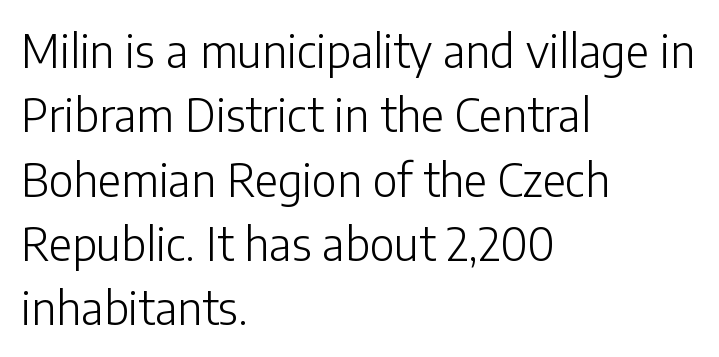
The leading is moderate, giving the passage an even texture. Short and long lines alike share a common starting point at left. Each letter's strokes conclude bluntly, with no projecting serifs. The specimen reads as upright at a glance.
